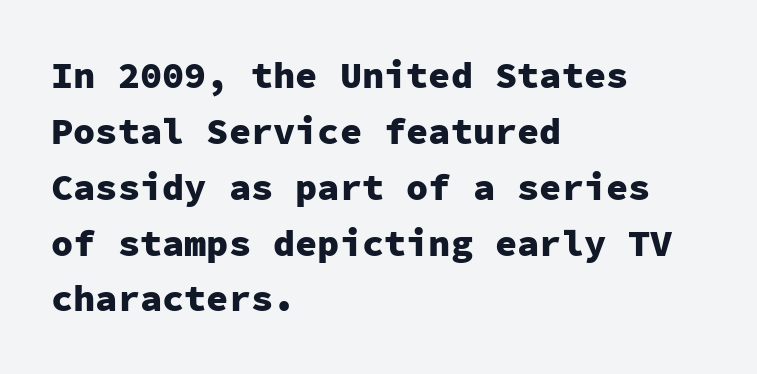
{"serif": "no", "italic": "no", "bold": "yes", "weight": "heavy", "width": "normal", "stroke_contrast": "low", "x_height": "medium", "monospaced": "yes", "underline": "no", "align": "left", "line_spacing": "normal", "line_spacing_ratio": 1.51, "letter_spacing": "normal", "letter_spacing_em": 0.0, "glyph_px": 37}
